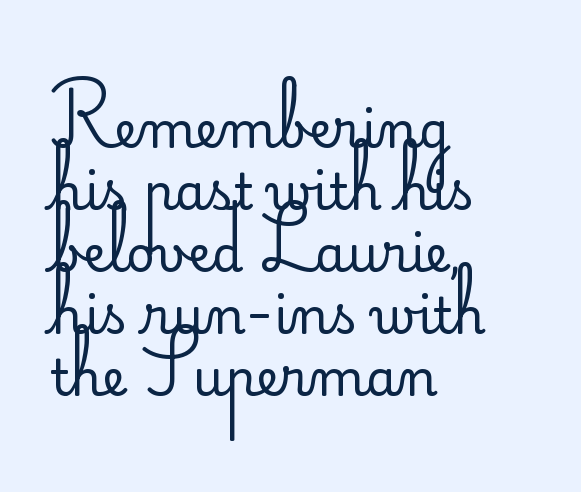
Here the glyphs are tracked normally, forming tight word shapes. The weight tops out at a normal text grade. Unlike a traditional serif, this face leaves its strokes unadorned. These lines were composed using upright roman letters.
